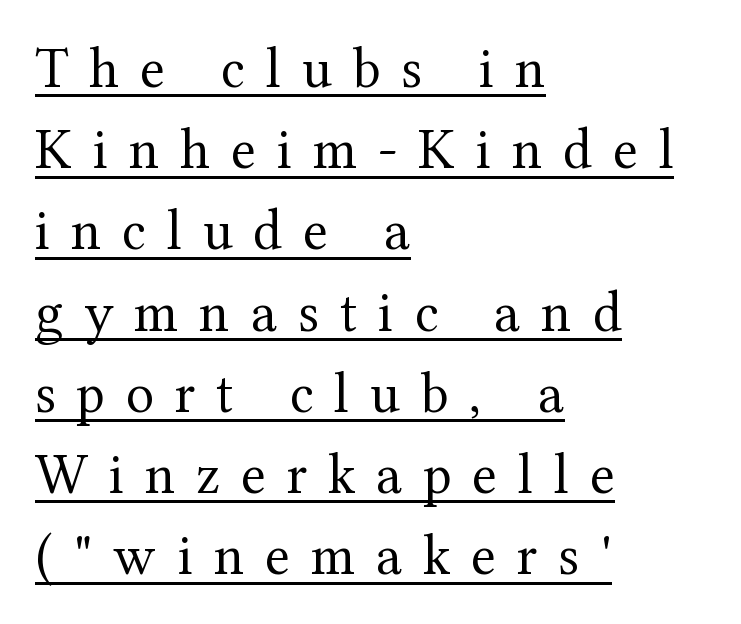
The image shows 58 px regular-weight serif type, upright; set left-aligned, normal line spacing (1.4x), unusually wide letter spacing (+0.36 em), underlined; medium stroke contrast and a medium x-height.
